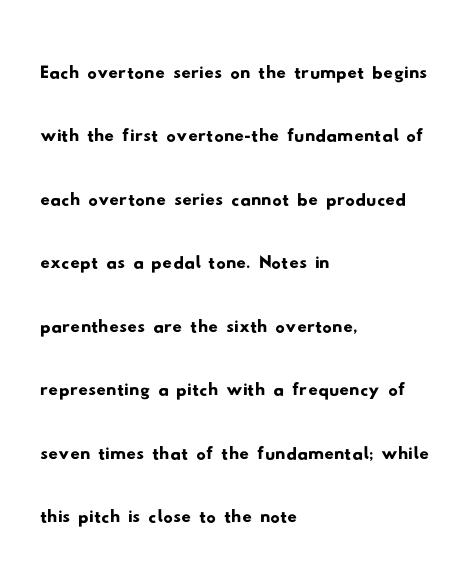
{"serif": "no", "width": "wide", "stroke_contrast": "low", "x_height": "small", "monospaced": "no", "underline": "no", "align": "left", "line_spacing": "normal", "line_spacing_ratio": 1.35, "letter_spacing": "normal", "letter_spacing_em": 0.0, "glyph_px": 47}
